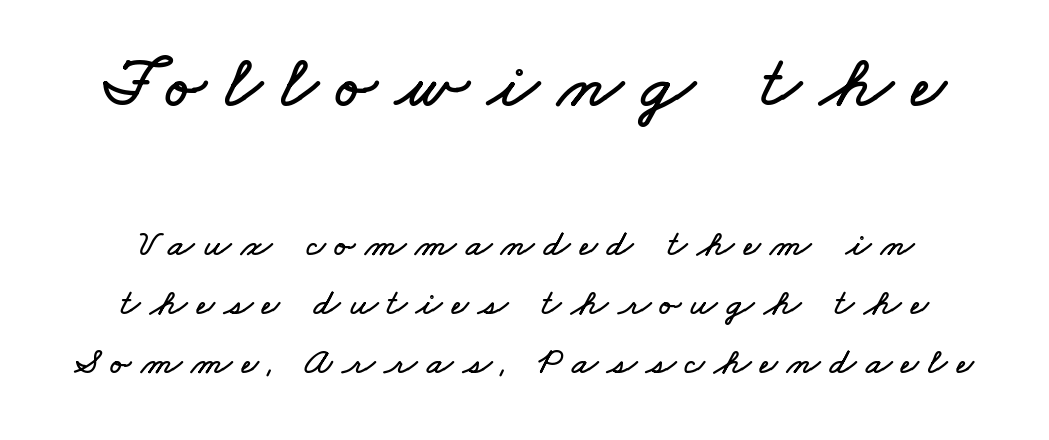
The image shows 75 px wide type; set normal line spacing (1.54x), unusually wide letter spacing (+0.25 em), not underlined; the first (top) block is 1.97x larger; low stroke contrast and a small x-height.
